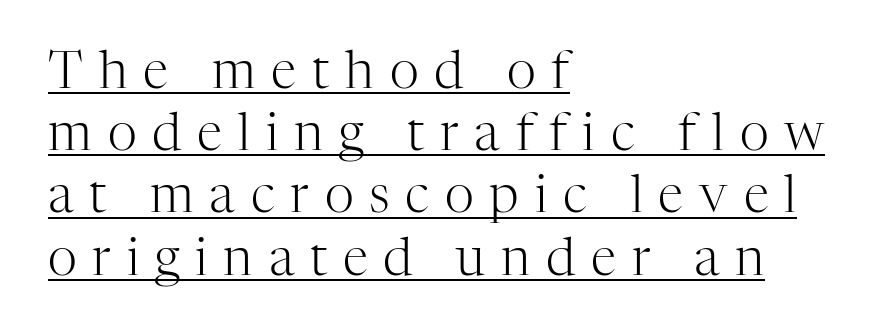
Q: Is the text bold? A: No.
Q: Is the text italic (slanted)? A: No, it is upright.
Q: Is the typeface a serif or a sans-serif typeface? A: Serif.
Q: Is the text underlined? A: Yes.
Q: How is the paragraph aligned? A: Left-aligned.
Q: Is the spacing between letters normal or unusually wide? A: Unusually wide.
Q: Width (condensed, normal, or wide)? A: Normal.
Q: Stroke contrast? A: High.
Q: x-height? A: Medium.
Q: Monospaced? A: No.
